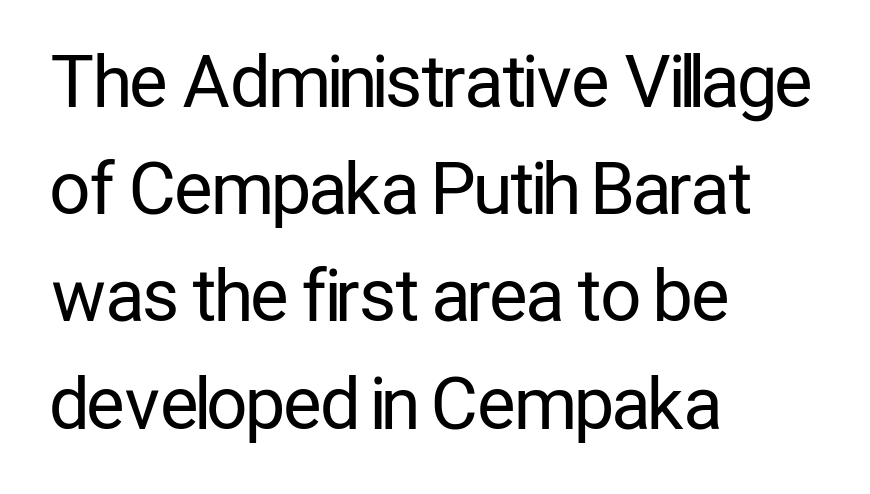
There is no visible air inserted between adjacent glyphs. Stem width sits at or under what a default text font uses. The area under the type is left untouched. The setting favours the left margin, as ordinary paragraphs usually do.
